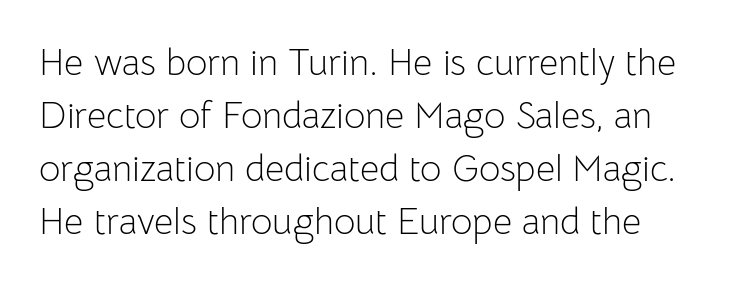
Q: Is the text bold? A: No.
Q: Is the text italic (slanted)? A: No, it is upright.
Q: Is the typeface a serif or a sans-serif typeface? A: Sans-serif.
Q: Is the text underlined? A: No.
Q: How is the paragraph aligned? A: Left-aligned.
Q: Is the spacing between letters normal or unusually wide? A: Normal.
Q: Is the spacing between lines tight, normal or loose? A: Normal.
Q: Width (condensed, normal, or wide)? A: Normal.
Q: Stroke contrast? A: Low.
Q: x-height? A: Medium.
Q: Monospaced? A: No.
